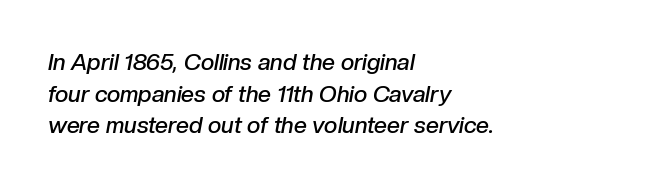
Q: Is the text bold? A: Semi-bold.
Q: Is the text italic (slanted)? A: Yes, it leans right by about 10 degrees.
Q: Is the text underlined? A: No.
Q: How is the paragraph aligned? A: Left-aligned.
Q: Is the spacing between letters normal or unusually wide? A: Normal.
Q: Is the spacing between lines tight, normal or loose? A: Normal.
